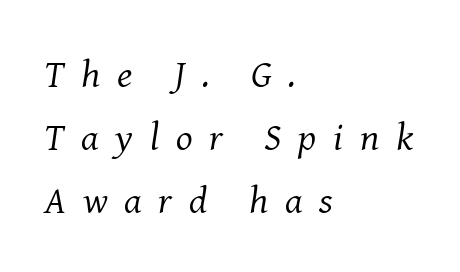
Letters have the restrained weight of plain body copy at most. Is this a fixed-width face? No — the glyphs have proportional, varying widths. Would a proofreader flag this as italicized? Yes. Leftover space on each line is placed entirely after the last word. Anything drawn beneath the words? Only blank space. Examine the stroke ends and you'll spot serifs.
